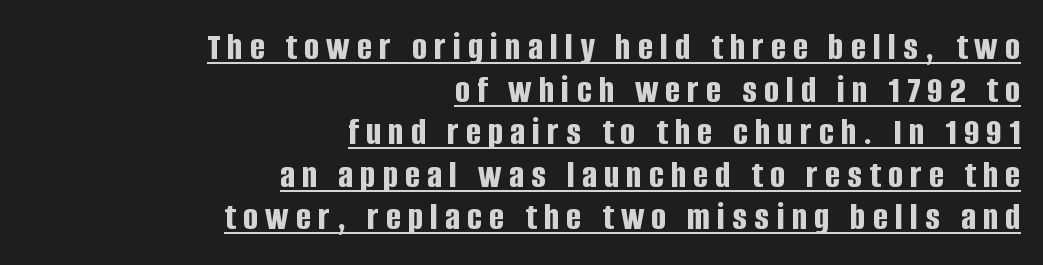
Q: Is the text bold? A: Yes.
Q: Is the text italic (slanted)? A: No, it is upright.
Q: Is the typeface a serif or a sans-serif typeface? A: Sans-serif.
Q: Is the text underlined? A: Yes.
Q: How is the paragraph aligned? A: Right-aligned.
Q: Is the spacing between lines tight, normal or loose? A: Tight.
Q: Width (condensed, normal, or wide)? A: Condensed.
Q: Stroke contrast? A: Low.
Q: x-height? A: Large.
Q: Monospaced? A: No.
